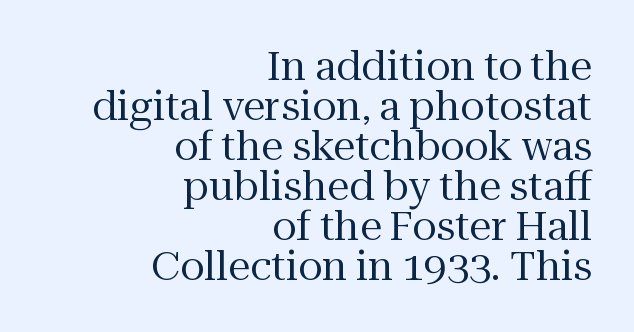
Vertical strokes here are truly vertical. The line texture is even and compact thanks to regular tracking. In CSS terms this would be text-align: right. A typesetter would call this proportional, since set widths differ per character.
